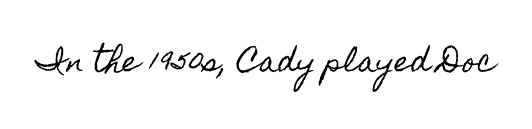
Each word holds together tightly as a unit, with standard inter-letter gaps. Descenders are the only things crossing below the line. Do the characters align in a grid? No, the font is proportional.
